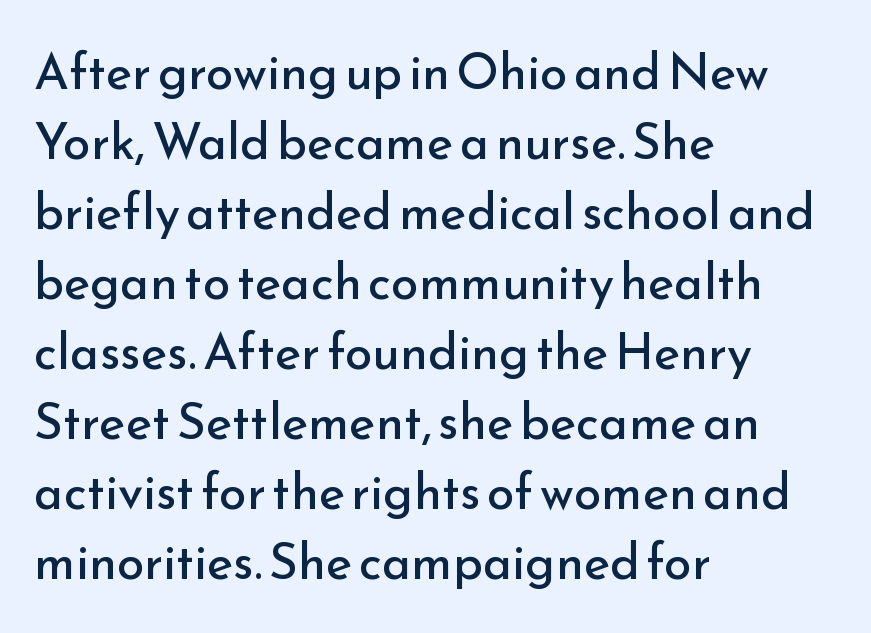
Q: Is the text bold? A: No.
Q: Is the text italic (slanted)? A: No, it is upright.
Q: Is the typeface a serif or a sans-serif typeface? A: Sans-serif.
Q: Is the text underlined? A: No.
Q: How is the paragraph aligned? A: Left-aligned.
Q: Is the spacing between letters normal or unusually wide? A: Normal.
Q: Is the spacing between lines tight, normal or loose? A: Normal.
Q: Width (condensed, normal, or wide)? A: Normal.
Q: Stroke contrast? A: Low.
Q: x-height? A: Small.
Q: Monospaced? A: No.
